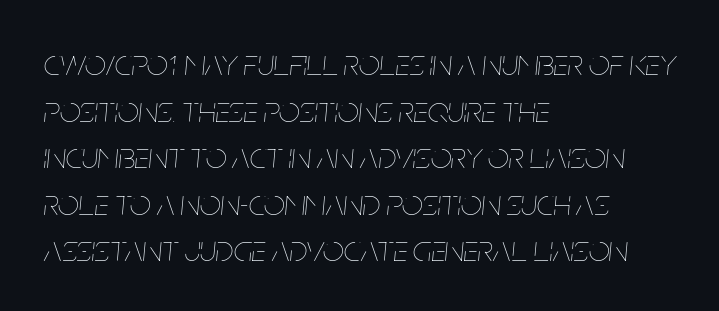
The leading is moderate, giving the passage an even texture. Just letters on the line, the space beneath them empty. The font is comparable to plain body text, perhaps lighter. Is this a fixed-width face? No — the glyphs have proportional, varying widths.
